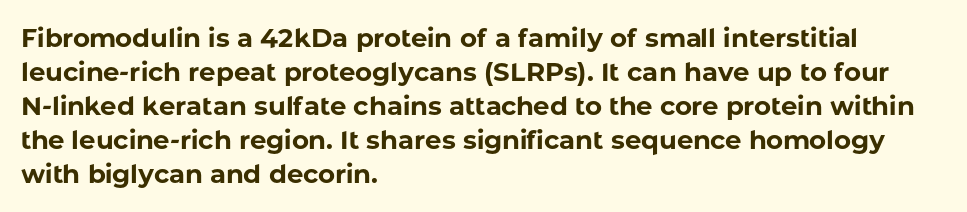
Typeset ragged right — the left edge is the straight one. Words float on clear page, feet unadorned. Vertically, the passage feels balanced, rows spaced as you'd expect. This sample uses plain, unmodified letter spacing. Summary of weight: heavy, a full bold. Characters remain perfectly vertical along every line.
